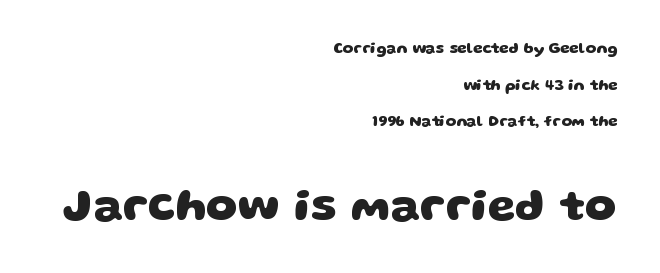
The image shows 45 px heavy, wide sans-serif type; set right-aligned, loose line spacing (2.44x), normal letter spacing, not underlined; the second (bottom) block is 3.0x larger; low stroke contrast and a large x-height.
